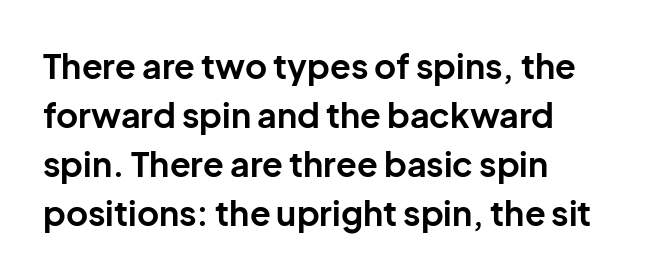
The typeface chosen for these lines omits serifs. Regarding leading, the lines here are spaced in the standard way. The line texture is even and compact thanks to regular tracking. The letters stand upright; this is a roman face. The glyphs are unaccompanied by any horizontal stroke below them. Typographic density is high because the face is bold.
